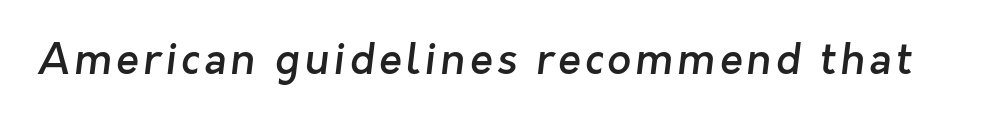
Q: Is the text bold? A: Semi-bold.
Q: Is the typeface a serif or a sans-serif typeface? A: Sans-serif.
Q: Is the text underlined? A: No.
Q: Width (condensed, normal, or wide)? A: Normal.
Q: Stroke contrast? A: Low.
Q: x-height? A: Medium.
Q: Monospaced? A: No.
